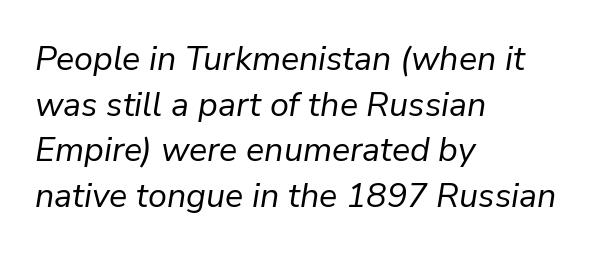
Short and long lines alike share a common starting point at left. Compared with a typical body face, this is equally light or lighter still. The glyphs are unaccompanied by any horizontal stroke below them. Letter spacing: default.
